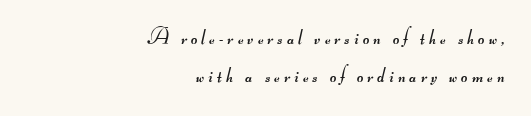
{"bold": "no", "underline": "no", "align": "right", "line_spacing_ratio": 1.73, "glyph_px": 22}
